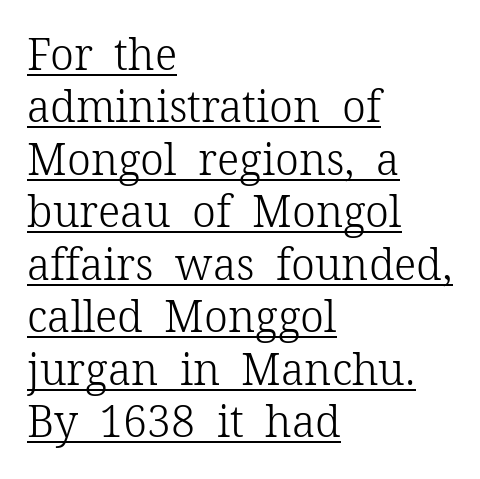
The weight would be labelled regular, book, light, or lighter still. Between one letter and the next there's only the usual sliver of space. This sample uses a serif face. Do the characters align in a grid? No, the font is proportional. This is underlined copy, the kind a proofreader might mark for attention. Do the letters lean? They stand straight.
